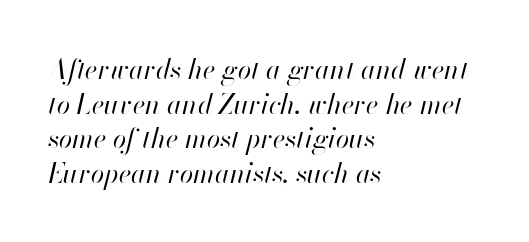
The image shows 27 px text type, italic (leaning right); set left-aligned, normal line spacing (1.28x), normal letter spacing, not underlined.
